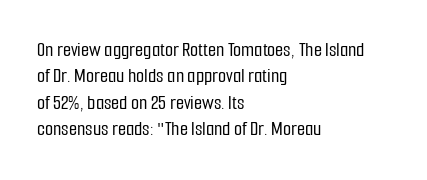
The image shows 21 px text type, upright; set left-aligned, normal line spacing (1.26x), normal letter spacing, not underlined.
